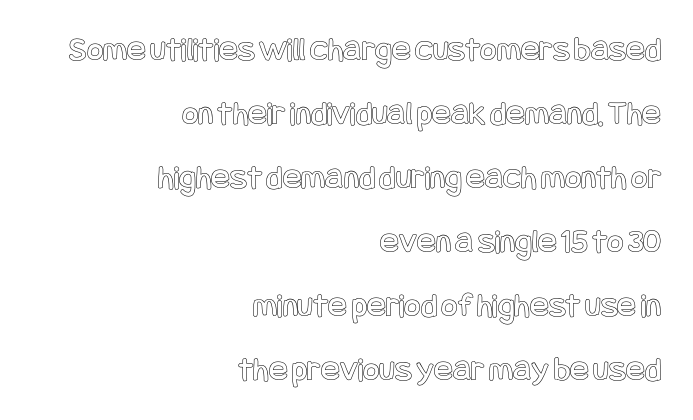
Q: Is the text italic (slanted)? A: No, it is upright.
Q: Is the text underlined? A: No.
Q: How is the paragraph aligned? A: Right-aligned.
Q: Is the spacing between letters normal or unusually wide? A: Normal.
Q: Width (condensed, normal, or wide)? A: Condensed.
Q: x-height? A: Large.
